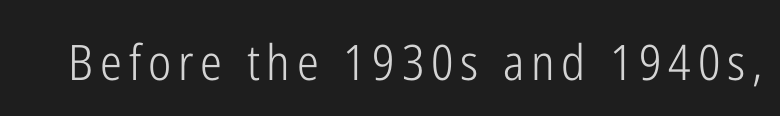
{"serif": "no", "italic": "no", "bold": "no", "weight": "light", "width": "condensed", "stroke_contrast": "low", "x_height": "medium", "monospaced": "no", "underline": "no", "glyph_px": 49}
